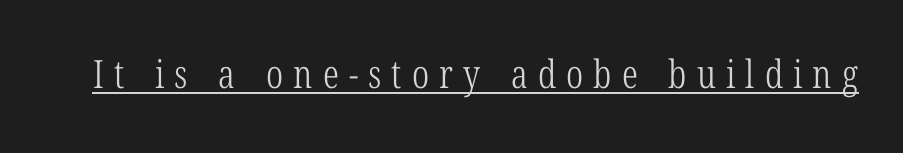
The image shows 39 px light, condensed serif type, upright; set unusually wide letter spacing (+0.26 em), underlined; low stroke contrast and a medium x-height.
